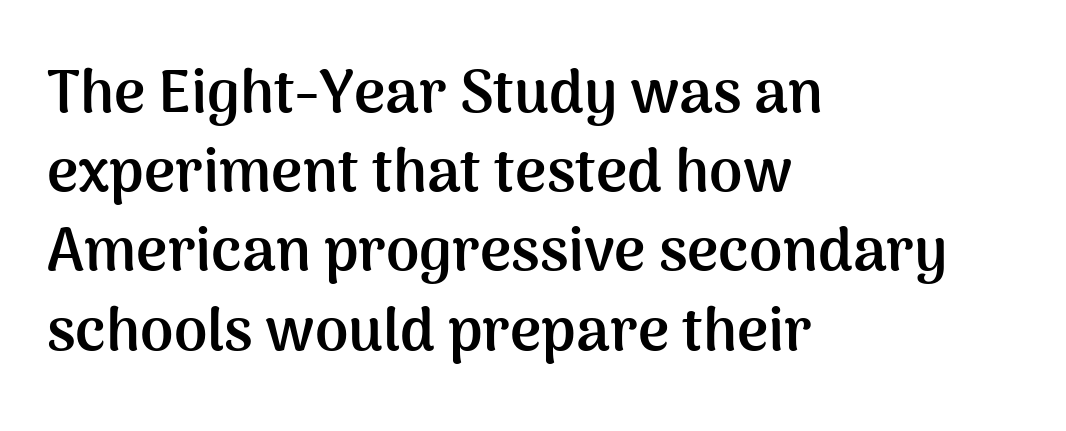
{"serif": "no", "italic": "no", "bold": "yes", "weight": "semibold", "width": "normal", "stroke_contrast": "medium", "x_height": "medium", "monospaced": "no", "underline": "no", "align": "left", "line_spacing": "normal", "line_spacing_ratio": 1.32, "letter_spacing": "normal", "letter_spacing_em": 0.0, "glyph_px": 60}
